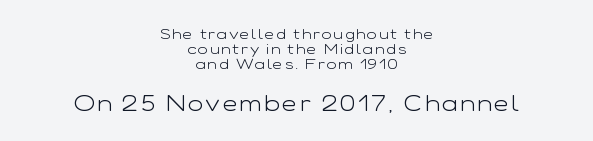
{"italic": "no", "bold": "no", "underline": "no", "align": "center", "line_spacing": "tight", "line_spacing_ratio": 1.01, "larger_block": "second", "size_ratio": 1.53, "glyph_px": 23}
